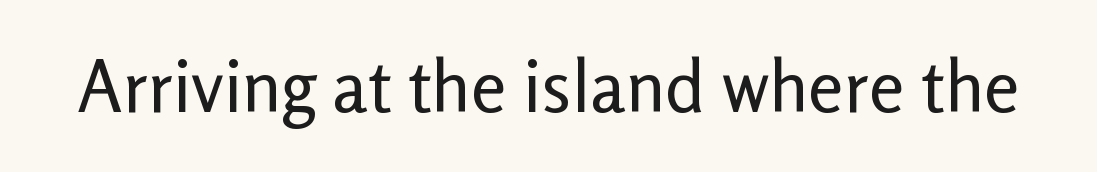
The image shows 72 px regular-weight sans-serif type, upright; set normal letter spacing, not underlined; low stroke contrast and a medium x-height.
